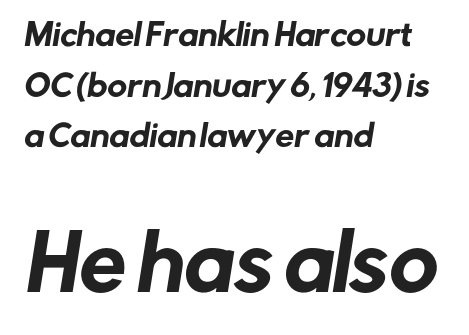
{"serif": "no", "width": "normal", "stroke_contrast": "low", "x_height": "medium", "monospaced": "no", "underline": "no", "align": "left", "line_spacing": "normal", "line_spacing_ratio": 1.69, "letter_spacing": "normal", "letter_spacing_em": 0.0, "larger_block": "second", "size_ratio": 2.5, "glyph_px": 75}
